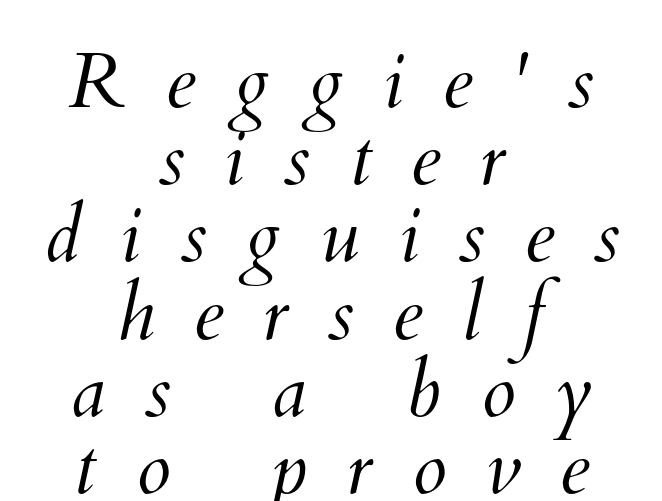
This sample has the flowing, uneven cadence of proportional lettering. Letters rest on an invisible, unmarked baseline. The typesetter chose a symmetrical, centered arrangement here. You could only call the tracking loose — the letters float apart. This is not heavy type; no bold has been used.
